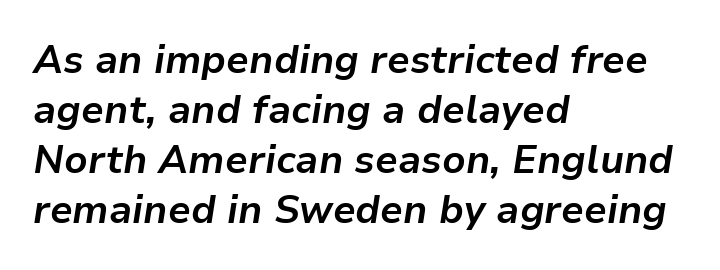
The image shows 39 px bold type, italic (leaning right); set left-aligned, normal line spacing (1.28x), normal letter spacing, not underlined; low stroke contrast and a medium x-height.
